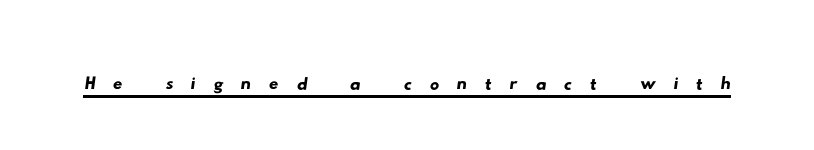
Underlining? Definitely there. The face used here is proportionally spaced, like ordinary book or web type. The passage shown is typeset with a sans-serif family. The tracking jumps out immediately: characters are airy and widely separated.
